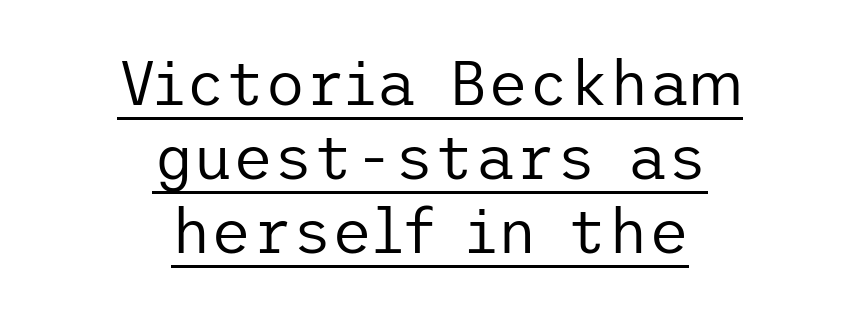
The image shows 62 px regular-weight sans-serif type, upright; set centered, line spacing 1.19x, normal letter spacing, underlined; low stroke contrast and a medium x-height.
